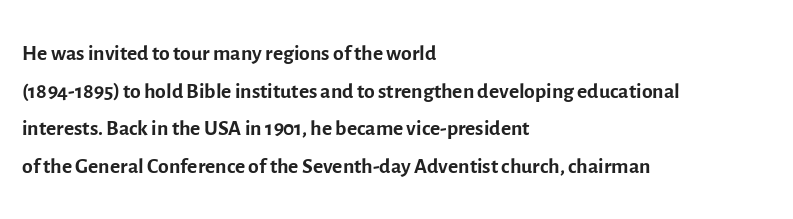
The image shows 31 px regular-weight sans-serif type, upright; set left-aligned, line spacing 1.21x, normal letter spacing, not underlined; a medium x-height.
